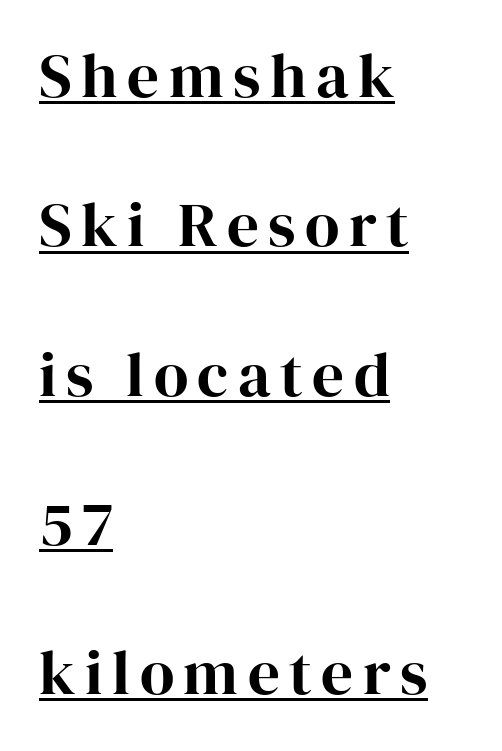
{"serif": "yes", "italic": "no", "width": "normal", "stroke_contrast": "high", "x_height": "medium", "monospaced": "no", "underline": "yes", "align": "left", "line_spacing": "loose", "line_spacing_ratio": 2.37, "glyph_px": 63}
